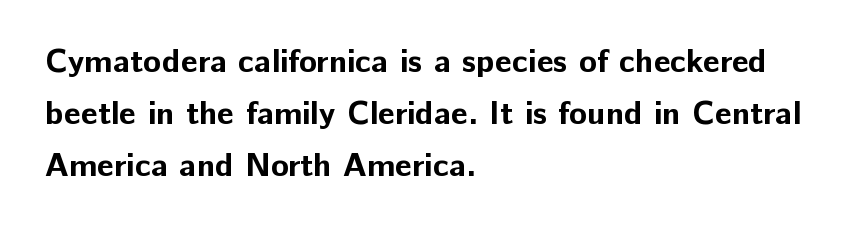
Q: Is the text bold? A: Yes.
Q: Is the text italic (slanted)? A: No, it is upright.
Q: Is the typeface a serif or a sans-serif typeface? A: Sans-serif.
Q: Is the text underlined? A: No.
Q: How is the paragraph aligned? A: Left-aligned.
Q: Is the spacing between letters normal or unusually wide? A: Normal.
Q: Is the spacing between lines tight, normal or loose? A: Normal.
Q: Width (condensed, normal, or wide)? A: Normal.
Q: Stroke contrast? A: Low.
Q: x-height? A: Medium.
Q: Monospaced? A: No.
